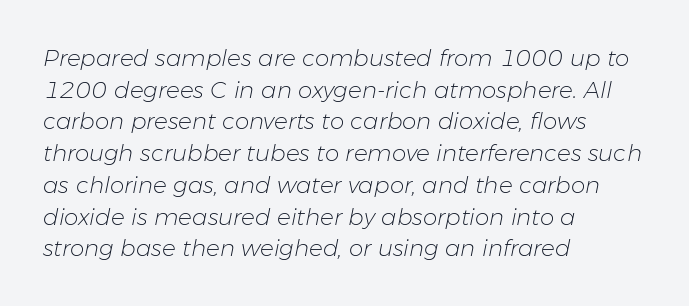
The image shows 23 px text type, italic (leaning right); set left-aligned, normal line spacing (1.38x), normal letter spacing, not underlined.
